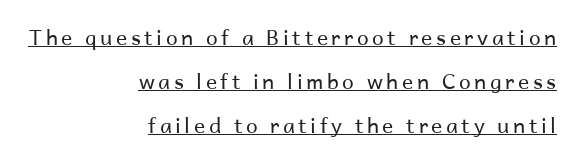
{"italic": "no", "bold": "no", "underline": "yes", "align": "right", "line_spacing": "loose", "line_spacing_ratio": 2.09, "glyph_px": 21}
